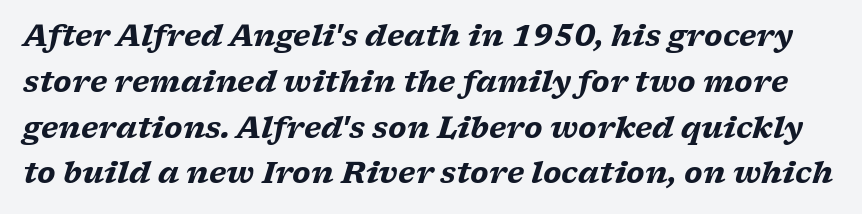
Q: Is the text bold? A: Yes.
Q: Is the text italic (slanted)? A: Yes, it leans right by about 17 degrees.
Q: Is the typeface a serif or a sans-serif typeface? A: Serif.
Q: Is the text underlined? A: No.
Q: Is the spacing between letters normal or unusually wide? A: Normal.
Q: Is the spacing between lines tight, normal or loose? A: Normal.
Q: Width (condensed, normal, or wide)? A: Wide.
Q: Stroke contrast? A: Low.
Q: x-height? A: Medium.
Q: Monospaced? A: No.
